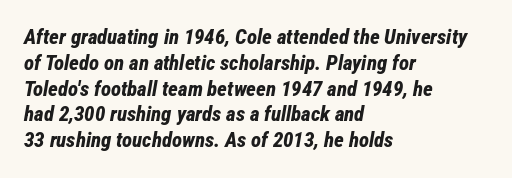
Notice how the stems are inclined rather than vertical — that's the hallmark of italics. As a designer I'd log this as weight 700, bold. Students, note that the glyphs here touch the page at normal intervals. The compositor pushed each line to the left boundary.
